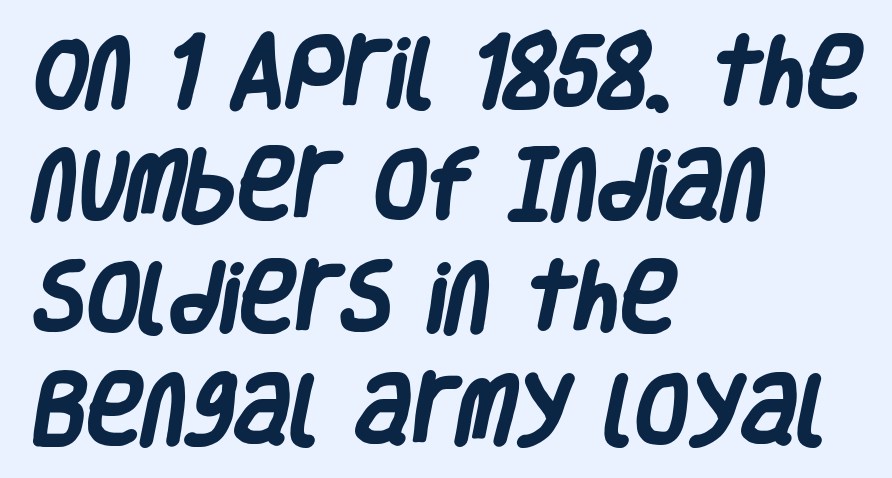
The image shows 77 px heavy, condensed sans-serif type; set left-aligned, normal line spacing (1.46x), normal letter spacing, not underlined; low stroke contrast and a large x-height.
